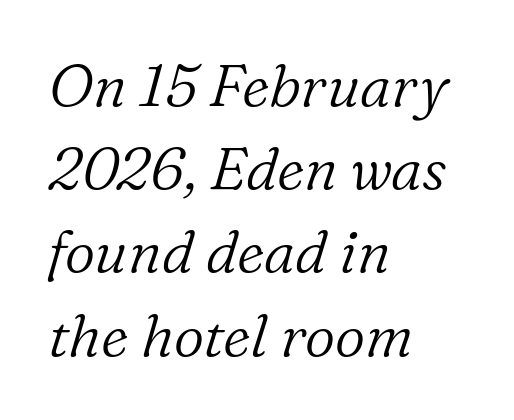
The image shows 59 px light serif type, italic (leaning right); set left-aligned, normal line spacing (1.41x), normal letter spacing, not underlined; low stroke contrast and a medium x-height.
